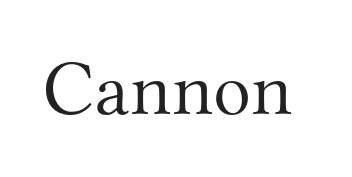
Q: Is the text bold? A: No.
Q: Is the text italic (slanted)? A: No, it is upright.
Q: Is the typeface a serif or a sans-serif typeface? A: Serif.
Q: Is the text underlined? A: No.
Q: Is the spacing between letters normal or unusually wide? A: Normal.
Q: Width (condensed, normal, or wide)? A: Normal.
Q: Stroke contrast? A: Medium.
Q: x-height? A: Small.
Q: Monospaced? A: No.
